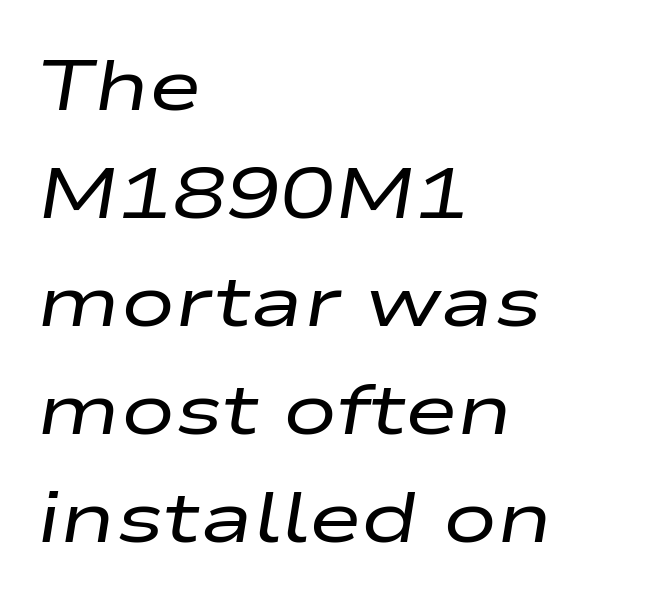
{"italic": "yes", "lean": "right", "slant_degrees": 9, "bold": "no", "weight": "regular", "width": "wide", "stroke_contrast": "low", "x_height": "medium", "monospaced": "no", "underline": "no", "align": "left", "line_spacing": "normal", "line_spacing_ratio": 1.5, "letter_spacing": "normal", "letter_spacing_em": 0.0, "glyph_px": 72}
